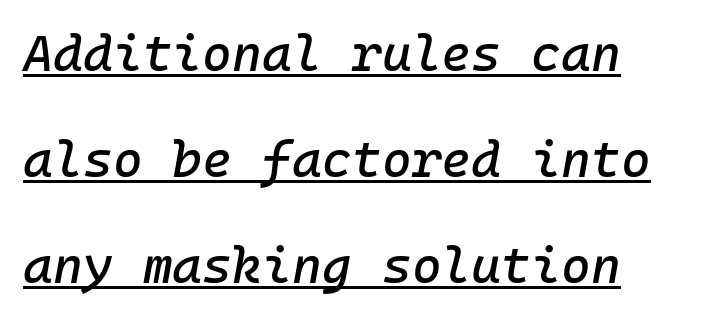
{"italic": "yes", "lean": "right", "slant_degrees": 10, "width": "normal", "stroke_contrast": "low", "x_height": "medium", "underline": "yes", "align": "left", "line_spacing": "loose", "line_spacing_ratio": 2.08, "letter_spacing": "normal", "letter_spacing_em": 0.0, "glyph_px": 51}
